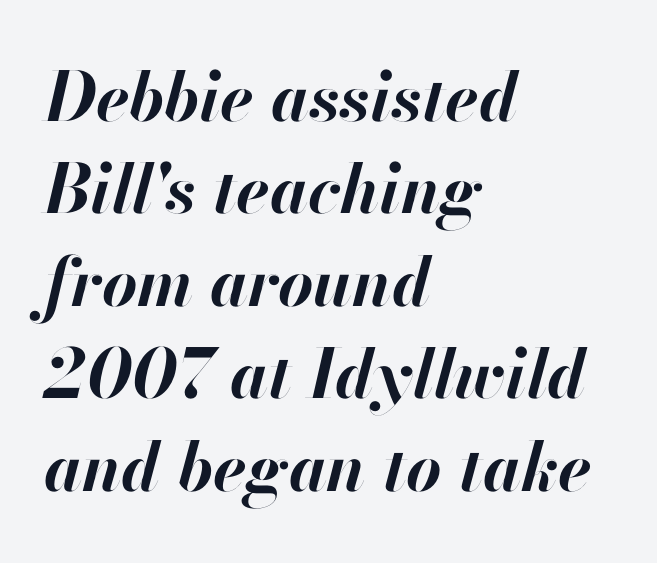
Q: Is the text bold? A: Yes.
Q: Is the text italic (slanted)? A: Yes, it leans right by about 13 degrees.
Q: Is the text underlined? A: No.
Q: How is the paragraph aligned? A: Left-aligned.
Q: Is the spacing between letters normal or unusually wide? A: Normal.
Q: Is the spacing between lines tight, normal or loose? A: Normal.
Q: Width (condensed, normal, or wide)? A: Normal.
Q: Stroke contrast? A: High.
Q: x-height? A: Small.
Q: Monospaced? A: No.
